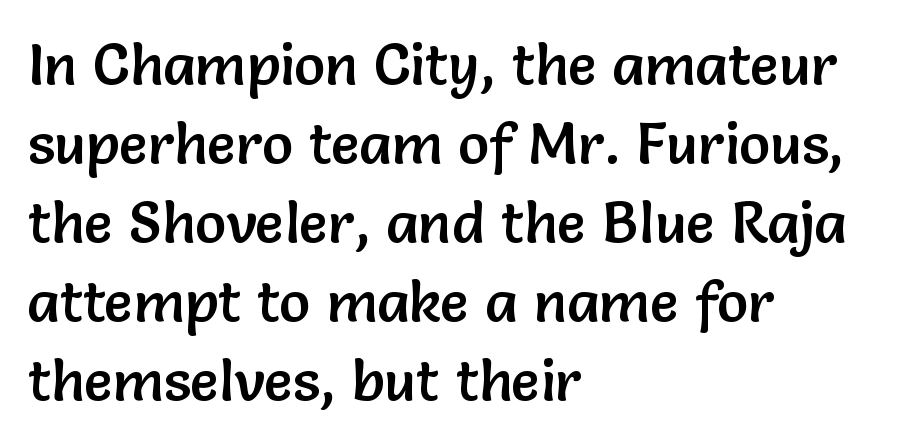
Q: Is the text italic (slanted)? A: No, it is upright.
Q: Is the typeface a serif or a sans-serif typeface? A: Sans-serif.
Q: Is the text underlined? A: No.
Q: How is the paragraph aligned? A: Left-aligned.
Q: Is the spacing between letters normal or unusually wide? A: Normal.
Q: Is the spacing between lines tight, normal or loose? A: Normal.
Q: Width (condensed, normal, or wide)? A: Normal.
Q: Stroke contrast? A: Low.
Q: x-height? A: Medium.
Q: Monospaced? A: No.
